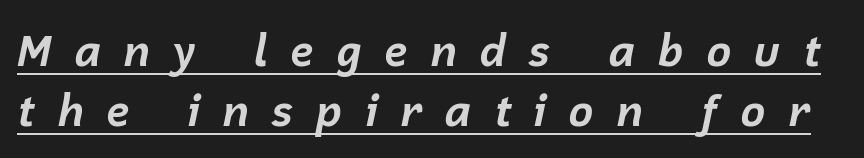
{"italic": "yes", "lean": "right", "slant_degrees": 12, "bold": "yes", "weight": "bold", "width": "normal", "stroke_contrast": "low", "x_height": "medium", "monospaced": "no", "underline": "yes", "line_spacing": "normal", "line_spacing_ratio": 1.39, "letter_spacing": "wide", "letter_spacing_em": 0.5, "glyph_px": 43}
